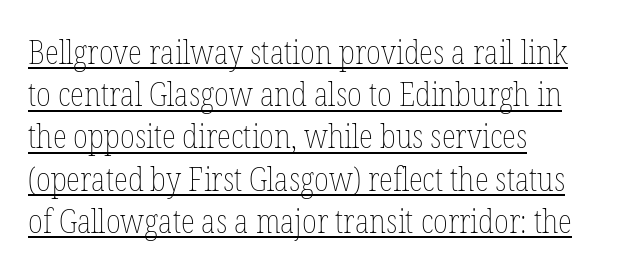
The image shows 33 px thin, condensed type, upright; set left-aligned, normal line spacing (1.28x), normal letter spacing, underlined; low stroke contrast and a medium x-height.
